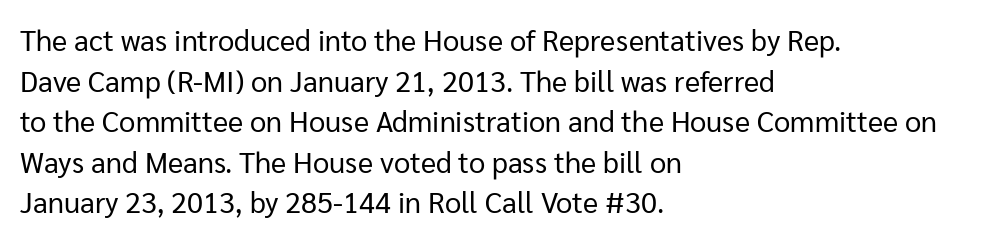
The image shows 29 px regular-weight sans-serif type, upright; set left-aligned, normal line spacing (1.4x), normal letter spacing, not underlined; low stroke contrast and a medium x-height.
